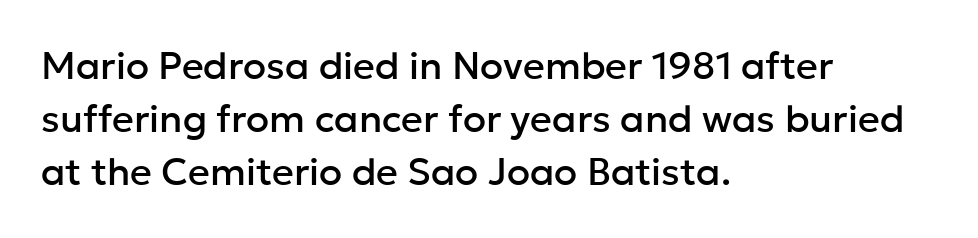
The image shows 38 px sans-serif type, upright; set left-aligned, normal line spacing (1.4x), normal letter spacing, not underlined; low stroke contrast and a medium x-height.
